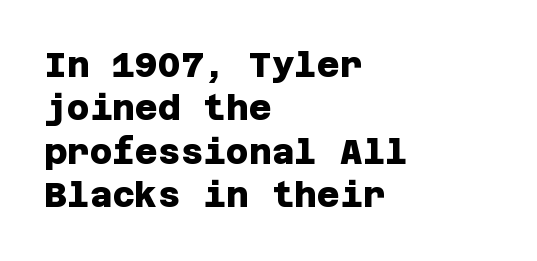
The face used here is rendered with its standard letterfit. The strip under each line holds only bare page. The letters carry no serifs — their stems end cleanly without finishing strokes. Horizontal alignment here is leftward, the default for most running prose.
